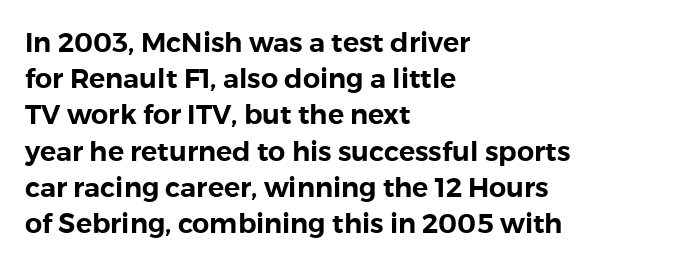
A normal amount of white space separates one row of letters from the next. Rendered with straight, roman letterforms. Rule under the text: the space is simply empty. Glyph-to-glyph distance matches everyday printed text. Horizontal alignment here is leftward, the default for most running prose.
